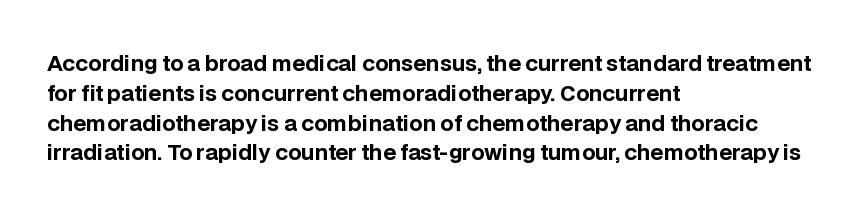
{"italic": "no", "bold": "yes", "underline": "no", "align": "left", "line_spacing": "normal", "line_spacing_ratio": 1.42, "letter_spacing": "normal", "letter_spacing_em": 0.0, "glyph_px": 21}
